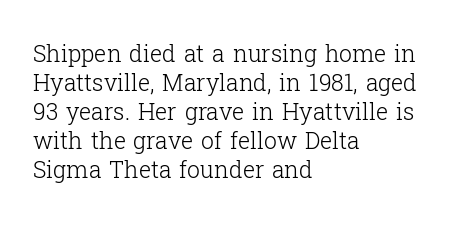
A typesetter would call this zero additional tracking. If you drew a line through each stem, it would be perfectly vertical. This block has exactly the height ordinary leading produces. Teacher's note: observe the even left margin — that is flush-left alignment. The area under the type is left untouched. This is not heavy type; no bold has been used.
